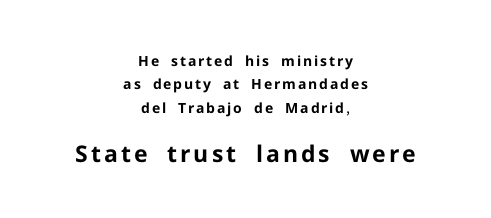
{"italic": "no", "bold": "yes", "underline": "no", "align": "center", "line_spacing": "normal", "line_spacing_ratio": 1.67, "larger_block": "second", "size_ratio": 1.64, "glyph_px": 23}
